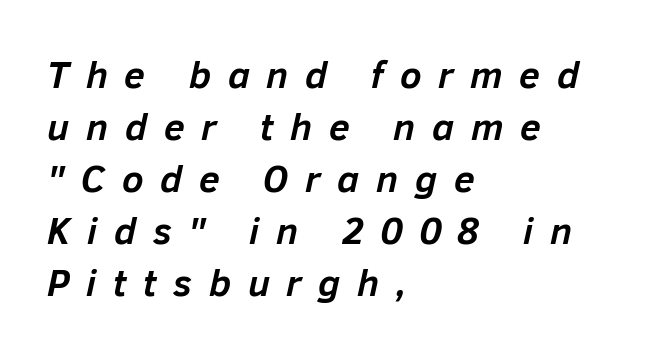
The image shows 38 px semibold type, italic (leaning right); set left-aligned, normal line spacing (1.37x), unusually wide letter spacing (+0.44 em), not underlined; low stroke contrast and a medium x-height.
